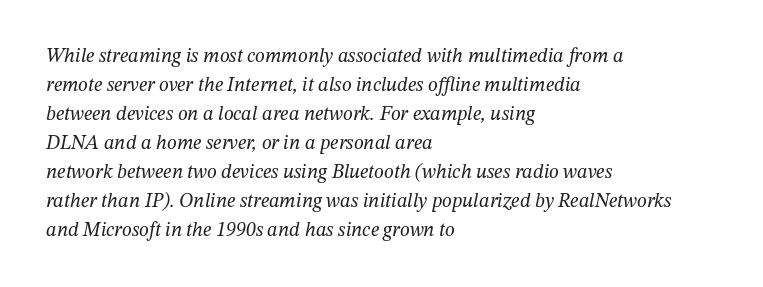
Q: Is the text bold? A: No.
Q: Is the text italic (slanted)? A: Yes, it leans right by about 12 degrees.
Q: Is the text underlined? A: No.
Q: How is the paragraph aligned? A: Left-aligned.
Q: Is the spacing between letters normal or unusually wide? A: Normal.
Q: Is the spacing between lines tight, normal or loose? A: Normal.
